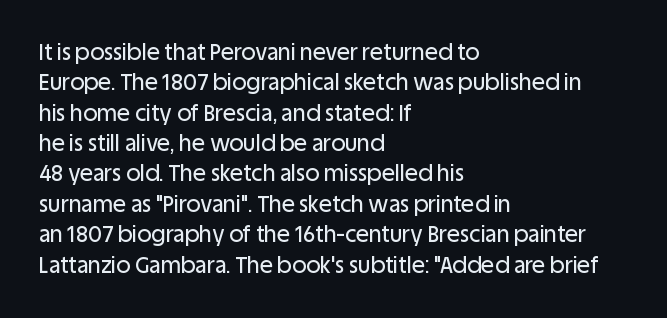
Descenders are the only things crossing below the line. The paragraph has a hard left edge and a soft right edge. Nothing unusual about the tracking: characters are spaced as the font intends. Vertically, the passage feels balanced, rows spaced as you'd expect. If you drew a line through each stem, it would be perfectly vertical.
